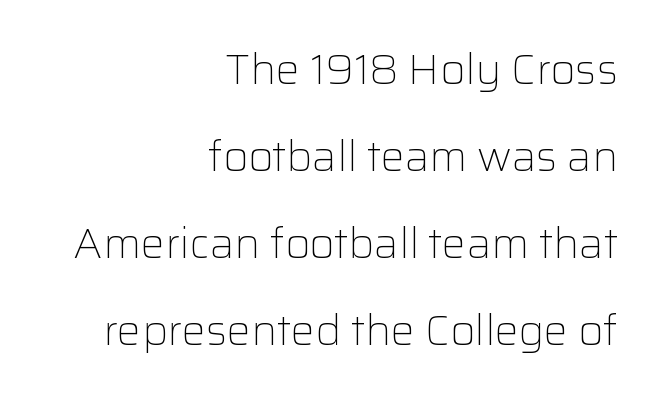
Q: Is the text bold? A: No.
Q: Is the text italic (slanted)? A: No, it is upright.
Q: Is the typeface a serif or a sans-serif typeface? A: Sans-serif.
Q: Is the text underlined? A: No.
Q: How is the paragraph aligned? A: Right-aligned.
Q: Is the spacing between letters normal or unusually wide? A: Normal.
Q: Is the spacing between lines tight, normal or loose? A: Loose.
Q: Width (condensed, normal, or wide)? A: Normal.
Q: Stroke contrast? A: Low.
Q: x-height? A: Medium.
Q: Monospaced? A: No.
